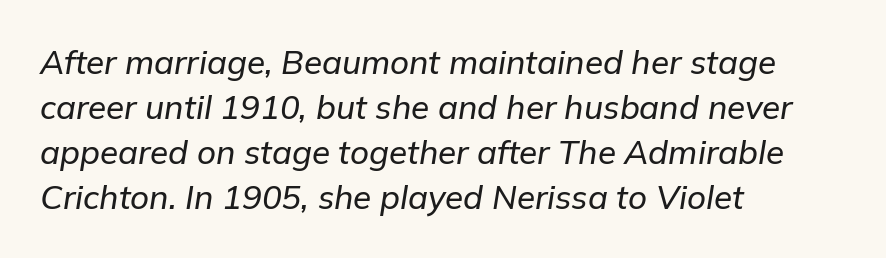
{"italic": "yes", "lean": "right", "slant_degrees": 9, "width": "normal", "stroke_contrast": "low", "x_height": "medium", "monospaced": "no", "underline": "no", "align": "left", "line_spacing": "normal", "line_spacing_ratio": 1.36, "letter_spacing": "normal", "letter_spacing_em": 0.0, "glyph_px": 33}
